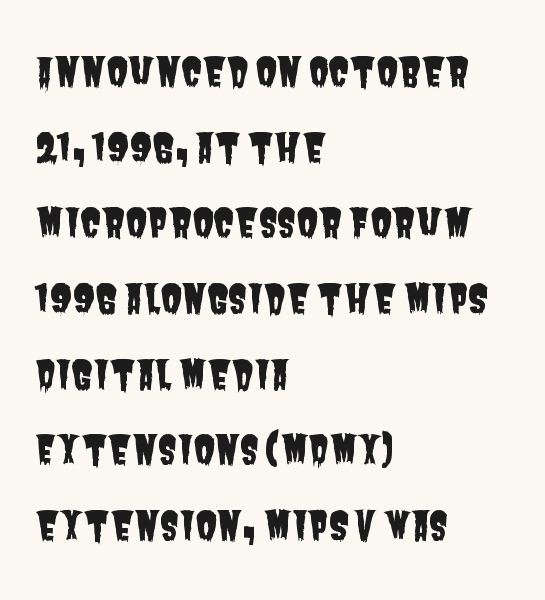
The image shows 39 px condensed sans-serif type; set left-aligned, loose line spacing (1.94x), normal letter spacing, not underlined; low stroke contrast and a large x-height.
